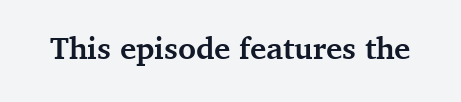
The image shows 31 px semibold serif type, upright; set normal letter spacing, not underlined; medium stroke contrast and a medium x-height.
